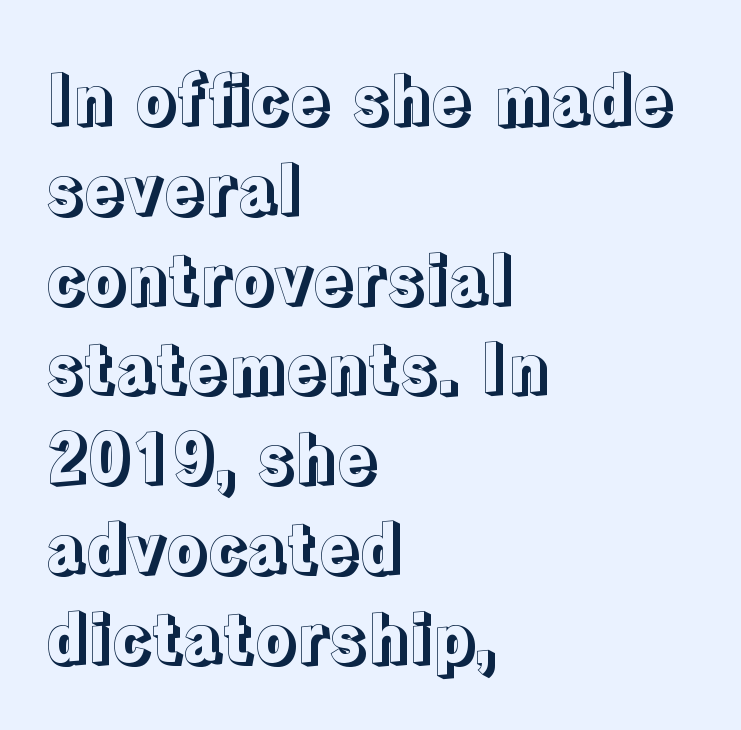
A typesetter would call this leading conventional body-copy spacing. Is the block centered? No — it sits flush against the left margin. Descender tails drop into unmarked territory. Is there any slant? The stems are plumb. Does extra space separate the letters? No, they use regular spacing. Each letter keeps its own natural width here, so spacing adapts to shape.
